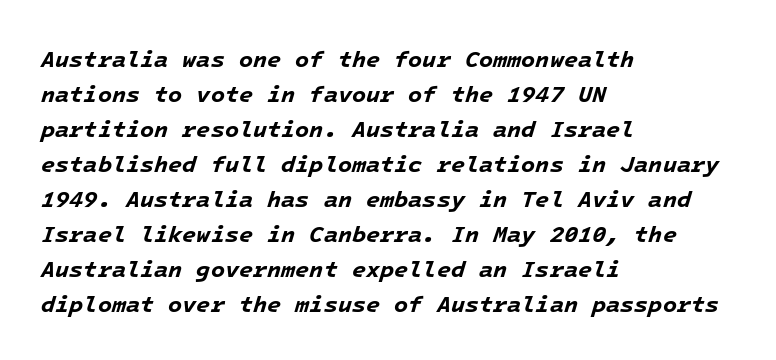
Q: Is the text bold? A: Yes.
Q: Is the text italic (slanted)? A: Yes, it leans right by about 16 degrees.
Q: Is the text underlined? A: No.
Q: How is the paragraph aligned? A: Left-aligned.
Q: Is the spacing between letters normal or unusually wide? A: Normal.
Q: Is the spacing between lines tight, normal or loose? A: Normal.
